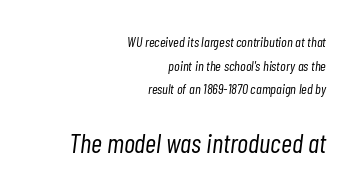
These lines stack with their right ends in a neat column. Honestly, the row spacing looks completely unremarkable. The glyphs are unaccompanied by any horizontal stroke below them. Slanted lettering throughout. Tracking value appears to be zero — textbook default spacing. Think standard paragraph weight, or any step lighter than that.
